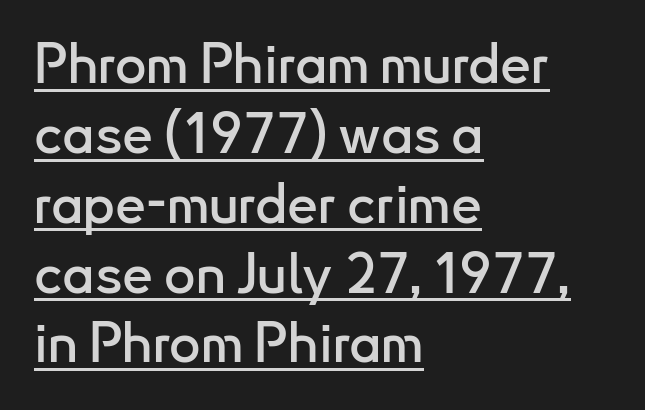
The image shows 55 px sans-serif type, upright; set left-aligned, normal line spacing (1.27x), normal letter spacing, underlined; low stroke contrast and a small x-height.
